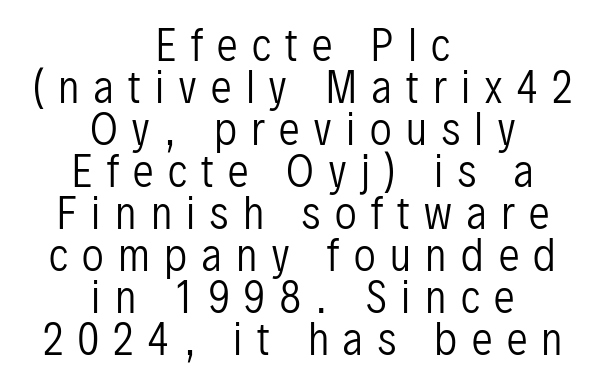
{"serif": "no", "italic": "no", "bold": "no", "weight": "regular", "width": "condensed", "stroke_contrast": "low", "x_height": "medium", "monospaced": "no", "underline": "no", "align": "center", "line_spacing": "tight", "line_spacing_ratio": 1.0, "letter_spacing": "wide", "letter_spacing_em": 0.35, "glyph_px": 42}
